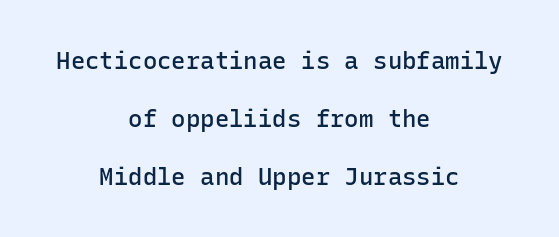
The image shows 24 px text type, upright; set centered, loose line spacing (2.41x), normal letter spacing, not underlined.
